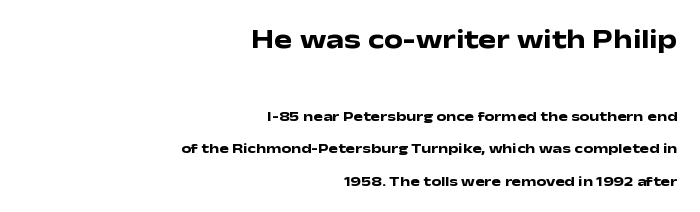
A roman cut, with each character standing at attention. The rendering uses a bold face; every stroke is thick and dark. These lines keep a tight, regular rhythm from letter to letter. A bare baseline throughout the passage.
